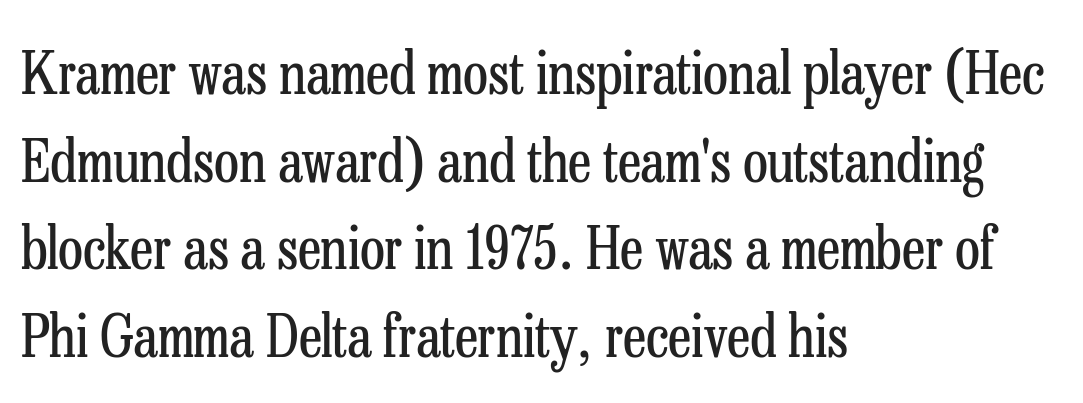
Q: Is the text bold? A: No.
Q: Is the text italic (slanted)? A: No, it is upright.
Q: Is the typeface a serif or a sans-serif typeface? A: Serif.
Q: Is the text underlined? A: No.
Q: How is the paragraph aligned? A: Left-aligned.
Q: Is the spacing between letters normal or unusually wide? A: Normal.
Q: Is the spacing between lines tight, normal or loose? A: Normal.
Q: Width (condensed, normal, or wide)? A: Condensed.
Q: Stroke contrast? A: Low.
Q: x-height? A: Medium.
Q: Monospaced? A: No.
